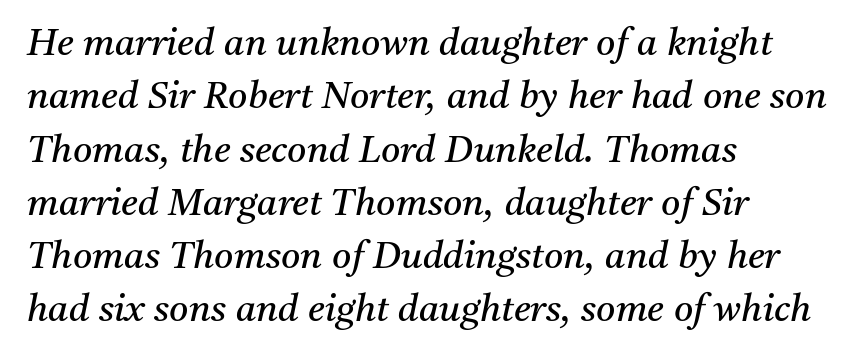
Inter-character spacing is left at the font's built-in metrics. Each line starts at the same left margin while the right side varies. The line-height multiplier appears to be the usual default. The face looks like a standard text weight, possibly lighter. The face used here has a pronounced slope to its letters.
